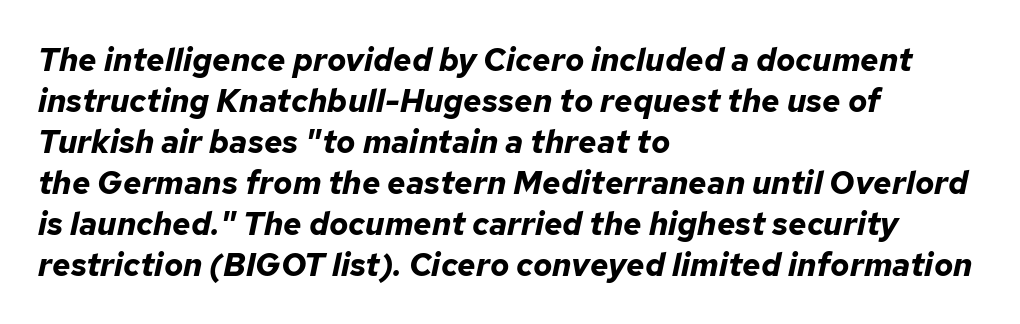
Q: Is the text bold? A: Yes.
Q: Is the text italic (slanted)? A: Yes, it leans right by about 12 degrees.
Q: Is the text underlined? A: No.
Q: How is the paragraph aligned? A: Left-aligned.
Q: Is the spacing between letters normal or unusually wide? A: Normal.
Q: Is the spacing between lines tight, normal or loose? A: Normal.
Q: Width (condensed, normal, or wide)? A: Normal.
Q: Stroke contrast? A: Low.
Q: x-height? A: Medium.
Q: Monospaced? A: No.
